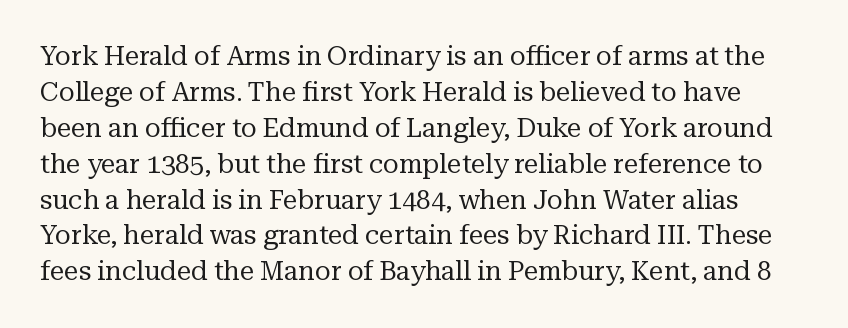
The image shows 26 px text type, upright; set normal line spacing (1.38x), normal letter spacing, not underlined.
